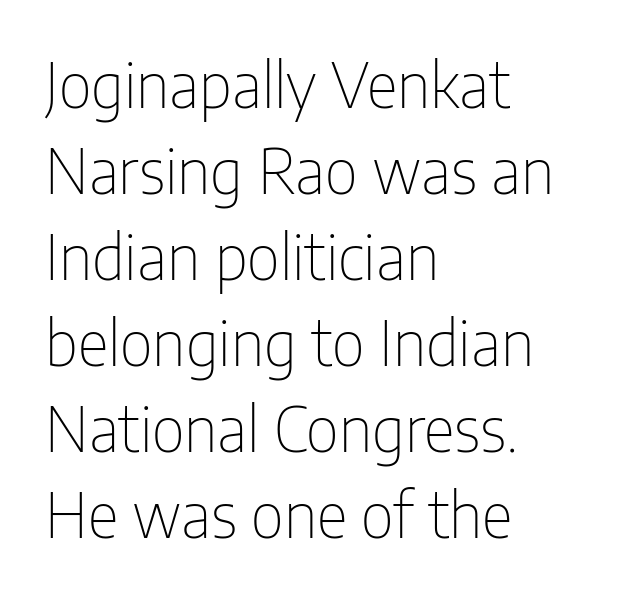
Serif or sans? Sans — the stroke terminals are bare. Unbolded letterforms with no extra heft. In terms of posture, this sample is upright. Does the leading feel generous? No, just average. You could call the tracking neutral — neither tight nor loose.
